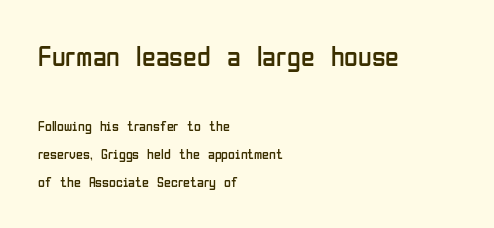
The image shows 28 px regular-weight, condensed sans-serif type, upright; set left-aligned, loose line spacing (2.01x), normal letter spacing, not underlined; the first (top) block is 2.0x larger; low stroke contrast and a medium x-height.
